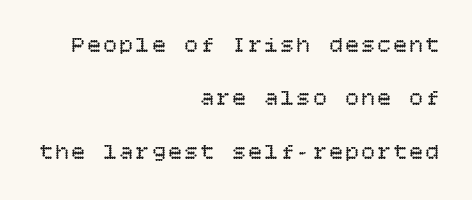
{"italic": "no", "bold": "no", "underline": "no", "align": "right", "line_spacing": "loose", "line_spacing_ratio": 2.32, "glyph_px": 23}
